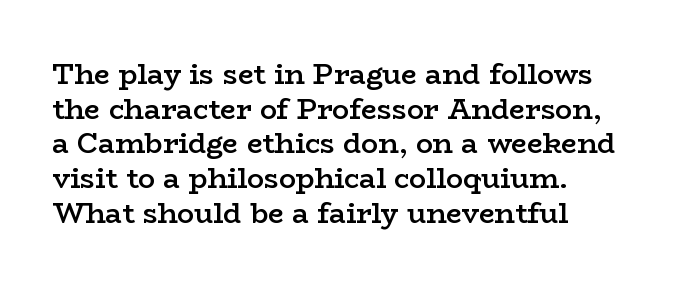
Q: Is the text bold? A: Semi-bold.
Q: Is the text italic (slanted)? A: No, it is upright.
Q: Is the typeface a serif or a sans-serif typeface? A: Serif.
Q: Is the text underlined? A: No.
Q: Is the spacing between letters normal or unusually wide? A: Normal.
Q: Width (condensed, normal, or wide)? A: Wide.
Q: Stroke contrast? A: Low.
Q: x-height? A: Medium.
Q: Monospaced? A: No.
